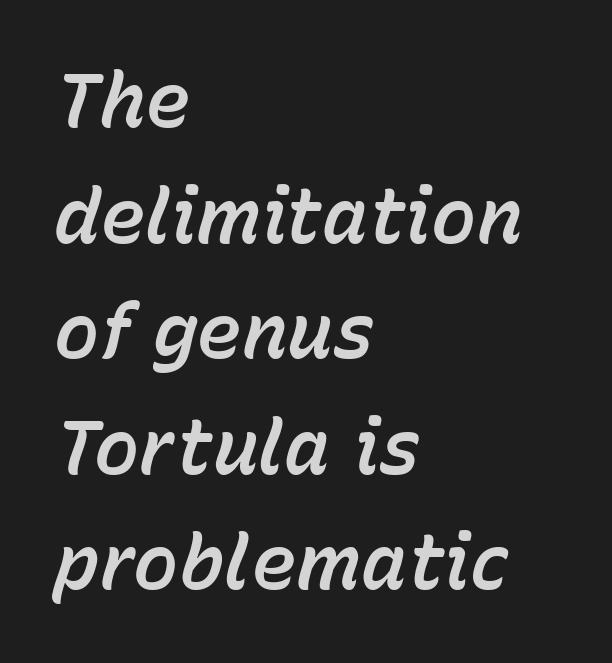
The image shows 76 px text type, italic (leaning right); set left-aligned, normal line spacing (1.52x), normal letter spacing, not underlined; low stroke contrast and a medium x-height.
